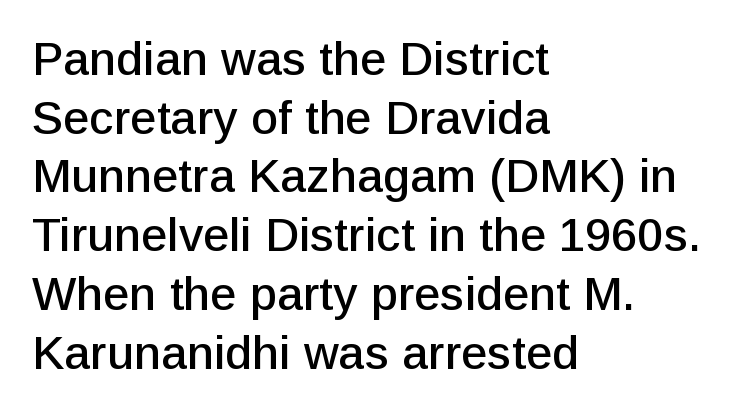
Q: Is the text italic (slanted)? A: No, it is upright.
Q: Is the typeface a serif or a sans-serif typeface? A: Sans-serif.
Q: Is the text underlined? A: No.
Q: How is the paragraph aligned? A: Left-aligned.
Q: Is the spacing between letters normal or unusually wide? A: Normal.
Q: Is the spacing between lines tight, normal or loose? A: Normal.
Q: Width (condensed, normal, or wide)? A: Normal.
Q: Stroke contrast? A: Low.
Q: x-height? A: Medium.
Q: Monospaced? A: No.
